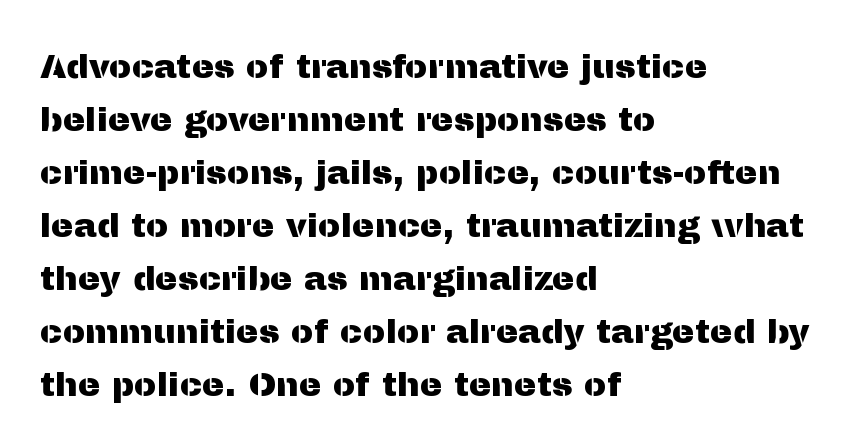
Look at the bottom of the vertical strokes: they stop flat, with no serifs. These lines were composed using upright roman letters. Honestly, the letter spacing is just normal — you wouldn't notice it. The face used here is proportionally spaced, like ordinary book or web type.
